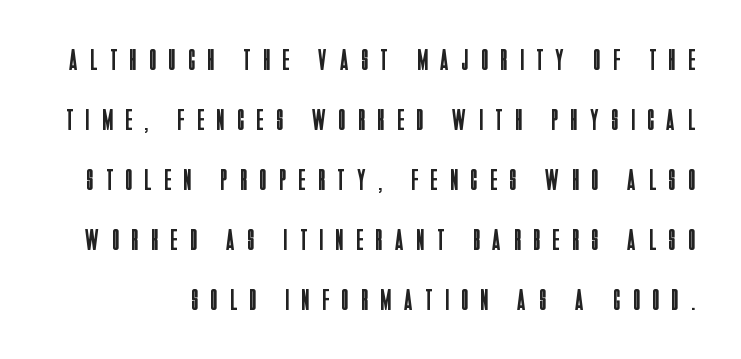
The font sits on the lighter half of the weight spectrum, regular included. One glance says open: line gaps are wider than usual. The rendering inserts visible extra space after every character. Clear beneath every line of the passage. Here the designer chose a conventional face with non-uniform glyph widths.
